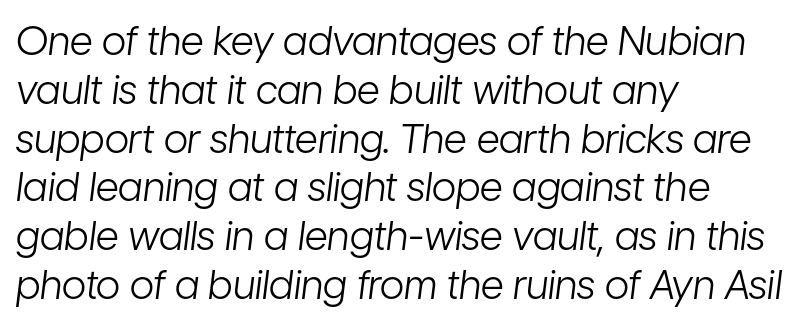
{"italic": "yes", "lean": "right", "slant_degrees": 7, "bold": "no", "weight": "light", "width": "condensed", "stroke_contrast": "low", "x_height": "medium", "monospaced": "no", "underline": "no", "align": "left", "line_spacing_ratio": 1.22, "letter_spacing": "normal", "letter_spacing_em": 0.0, "glyph_px": 40}
